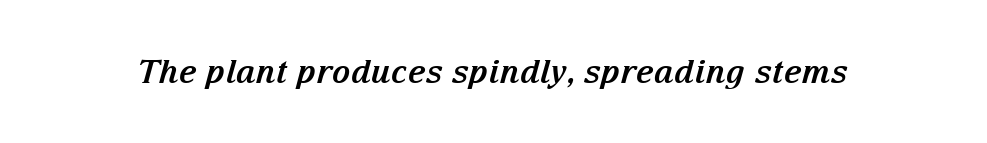
The image shows 32 px bold serif type, italic (leaning right); set normal letter spacing, not underlined; medium stroke contrast and a medium x-height.
